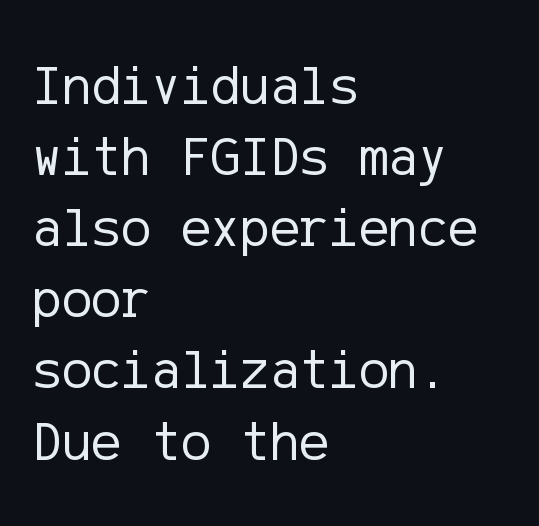
Q: Is the text bold? A: No.
Q: Is the text italic (slanted)? A: No, it is upright.
Q: Is the typeface a serif or a sans-serif typeface? A: Sans-serif.
Q: Is the text underlined? A: No.
Q: How is the paragraph aligned? A: Left-aligned.
Q: Is the spacing between letters normal or unusually wide? A: Normal.
Q: Is the spacing between lines tight, normal or loose? A: Normal.
Q: Width (condensed, normal, or wide)? A: Normal.
Q: Stroke contrast? A: Low.
Q: x-height? A: Medium.
